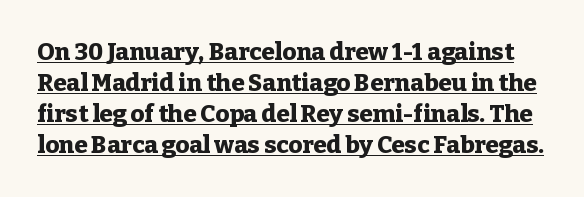
{"italic": "no", "bold": "yes", "underline": "yes", "line_spacing": "normal", "line_spacing_ratio": 1.29, "letter_spacing": "normal", "letter_spacing_em": 0.0, "glyph_px": 24}
